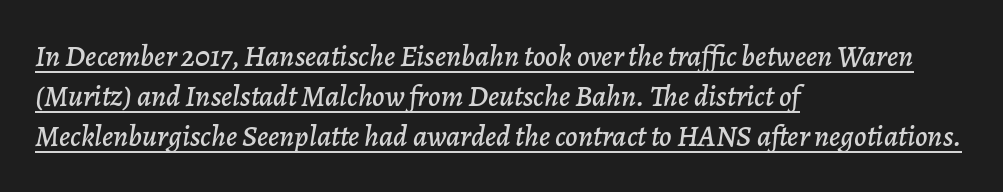
{"italic": "yes", "lean": "right", "slant_degrees": 7, "width": "normal", "stroke_contrast": "low", "x_height": "medium", "monospaced": "no", "underline": "yes", "align": "left", "line_spacing": "normal", "line_spacing_ratio": 1.33, "letter_spacing": "normal", "letter_spacing_em": 0.0, "glyph_px": 30}
